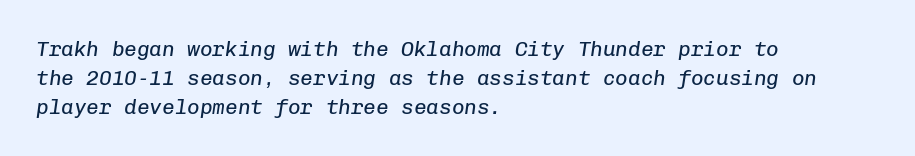
The image shows 21 px text type, italic (leaning right); set left-aligned, normal line spacing (1.38x), normal letter spacing, not underlined.
